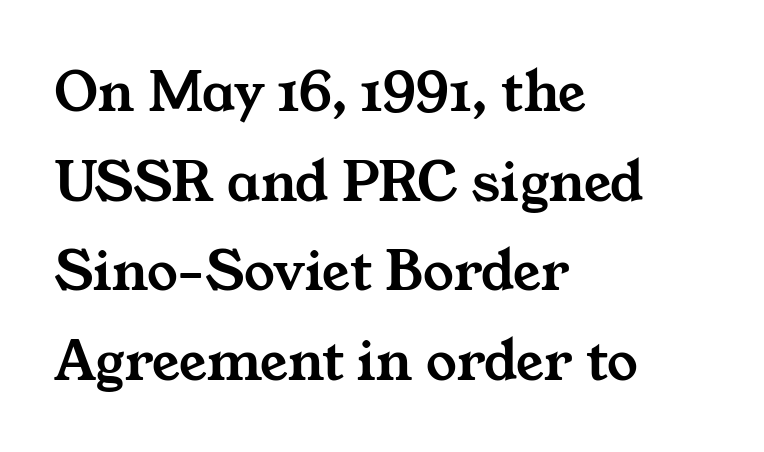
{"serif": "yes", "width": "wide", "stroke_contrast": "medium", "x_height": "medium", "monospaced": "no", "underline": "no", "align": "left", "line_spacing": "normal", "line_spacing_ratio": 1.47, "letter_spacing": "normal", "letter_spacing_em": 0.0, "glyph_px": 61}
